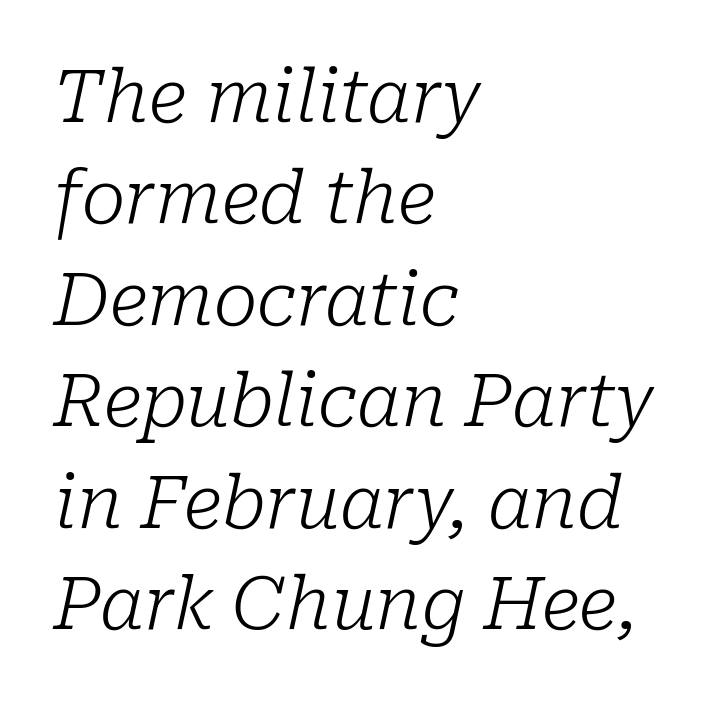
The image shows 73 px light serif type, italic (leaning right); set left-aligned, normal line spacing (1.39x), normal letter spacing, not underlined; low stroke contrast and a medium x-height.
